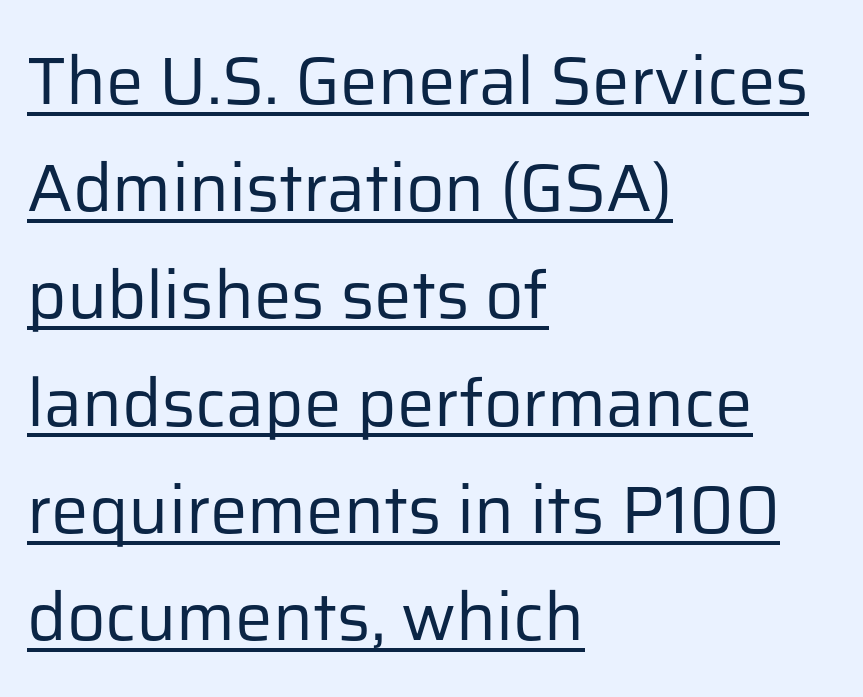
Weight: not bold — regular or lighter. How would I describe the line gaps? Plain and ordinary. Tracking value appears to be zero — textbook default spacing. The rendering uses the underline text-decoration.
